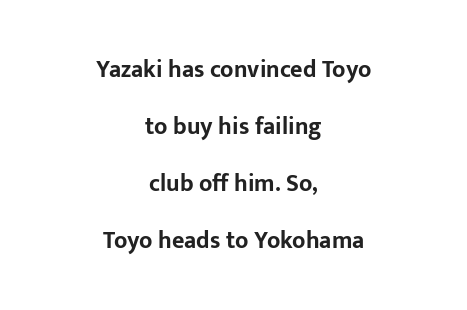
{"italic": "no", "bold": "yes", "underline": "no", "align": "center", "line_spacing": "loose", "line_spacing_ratio": 2.37, "letter_spacing": "normal", "letter_spacing_em": 0.0, "glyph_px": 24}
